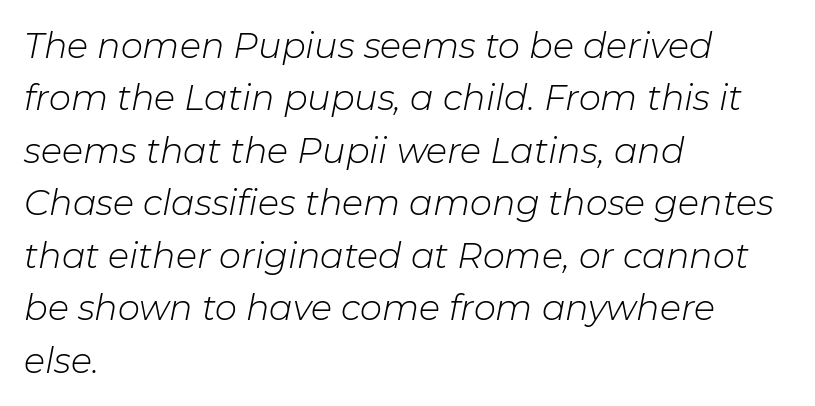
Q: Is the text bold? A: No.
Q: Is the text italic (slanted)? A: Yes, it leans right by about 11 degrees.
Q: Is the text underlined? A: No.
Q: How is the paragraph aligned? A: Left-aligned.
Q: Is the spacing between letters normal or unusually wide? A: Normal.
Q: Is the spacing between lines tight, normal or loose? A: Normal.
Q: Width (condensed, normal, or wide)? A: Normal.
Q: Stroke contrast? A: Low.
Q: x-height? A: Medium.
Q: Monospaced? A: No.
